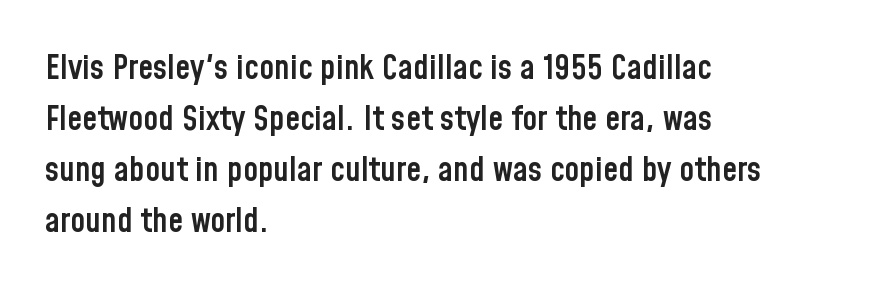
The image shows 34 px semibold, condensed sans-serif type, upright; set left-aligned, normal line spacing (1.5x), normal letter spacing, not underlined; low stroke contrast and a medium x-height.
